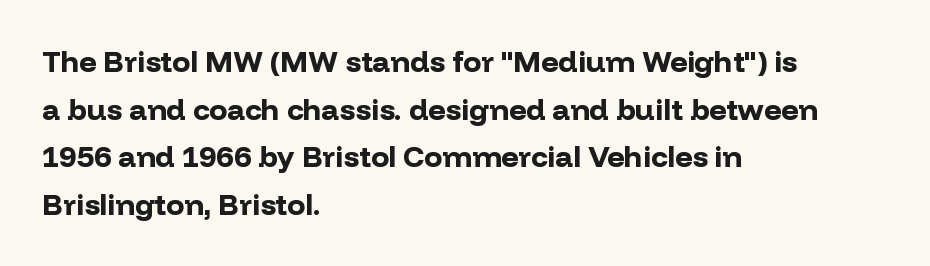
{"serif": "no", "italic": "no", "bold": "yes", "weight": "bold", "width": "normal", "stroke_contrast": "low", "x_height": "medium", "monospaced": "no", "underline": "no", "align": "left", "line_spacing": "normal", "line_spacing_ratio": 1.59, "letter_spacing": "normal", "letter_spacing_em": 0.0, "glyph_px": 30}
